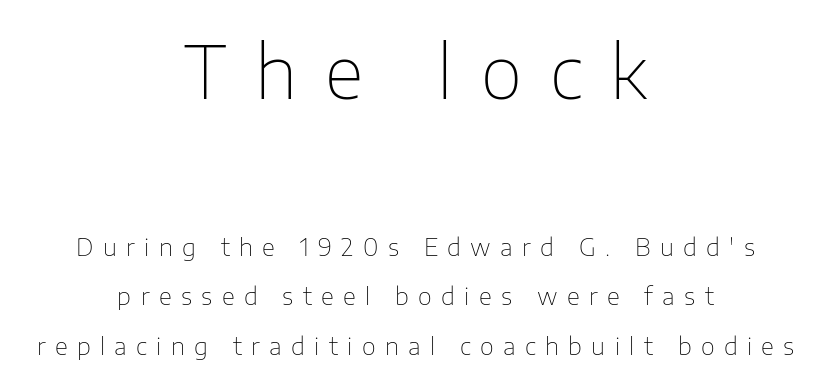
Q: Is the text bold? A: No.
Q: Is the text italic (slanted)? A: No, it is upright.
Q: Is the typeface a serif or a sans-serif typeface? A: Sans-serif.
Q: Is the text underlined? A: No.
Q: How is the paragraph aligned? A: Centered.
Q: Is the spacing between letters normal or unusually wide? A: Unusually wide.
Q: Is the spacing between lines tight, normal or loose? A: Loose.
Q: Which block of text is set in a larger size, the first (top) or the second (bottom)? A: The first (top) one.
Q: Width (condensed, normal, or wide)? A: Normal.
Q: Stroke contrast? A: Low.
Q: x-height? A: Medium.
Q: Monospaced? A: No.
